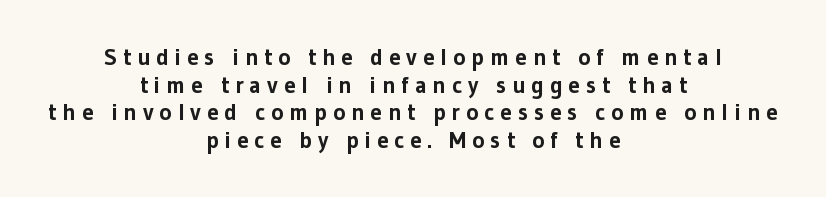
Q: Is the text bold? A: Yes.
Q: Is the text italic (slanted)? A: No, it is upright.
Q: Is the text underlined? A: No.
Q: How is the paragraph aligned? A: Centered.
Q: Is the spacing between letters normal or unusually wide? A: Unusually wide.
